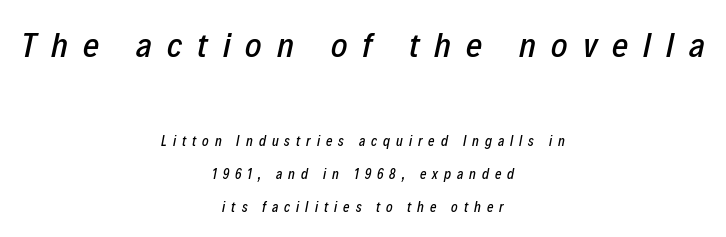
{"italic": "yes", "lean": "right", "slant_degrees": 12, "width": "condensed", "stroke_contrast": "low", "x_height": "medium", "monospaced": "no", "underline": "no", "align": "center", "line_spacing": "loose", "line_spacing_ratio": 2.35, "letter_spacing": "wide", "letter_spacing_em": 0.43, "larger_block": "first", "size_ratio": 2.5, "glyph_px": 35}
